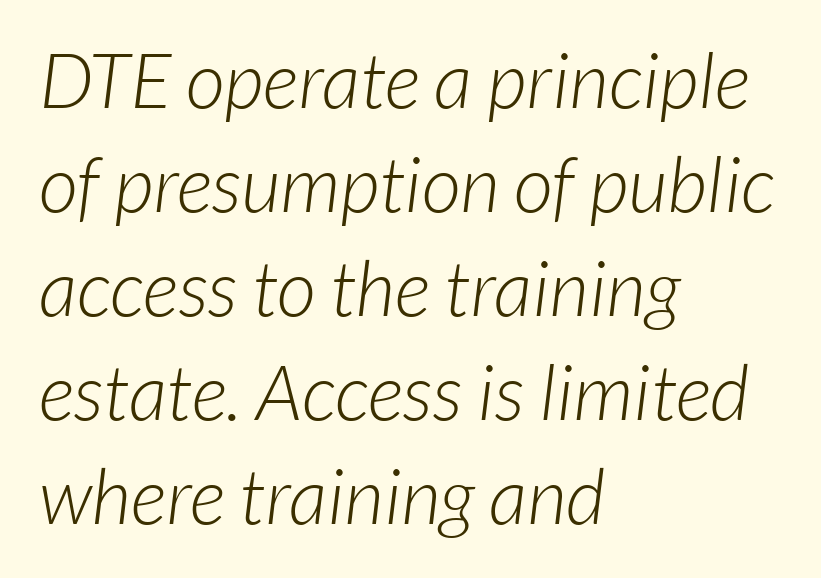
{"serif": "no", "bold": "no", "weight": "light", "width": "normal", "stroke_contrast": "low", "x_height": "medium", "monospaced": "no", "underline": "no", "align": "left", "line_spacing": "normal", "line_spacing_ratio": 1.35, "letter_spacing": "normal", "letter_spacing_em": 0.0, "glyph_px": 77}
